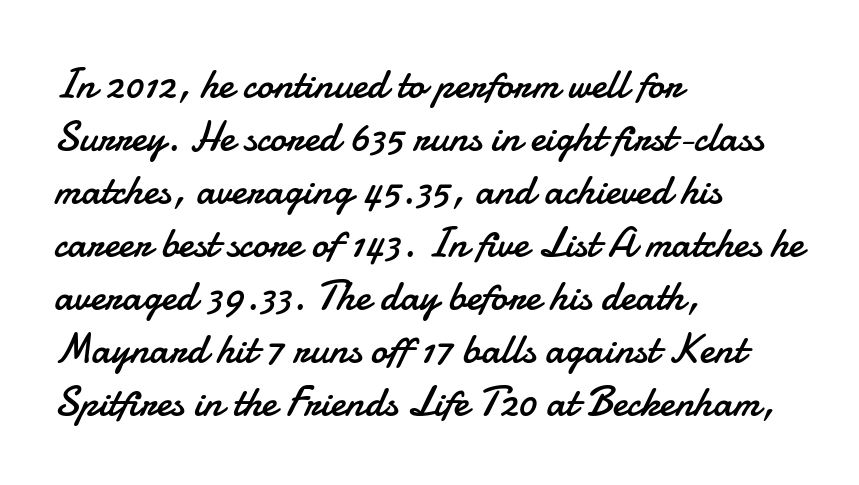
Q: Is the text bold? A: No.
Q: Is the text italic (slanted)? A: Yes.
Q: Is the typeface a serif or a sans-serif typeface? A: Sans-serif.
Q: Is the text underlined? A: No.
Q: How is the paragraph aligned? A: Left-aligned.
Q: Is the spacing between letters normal or unusually wide? A: Normal.
Q: Is the spacing between lines tight, normal or loose? A: Normal.
Q: Width (condensed, normal, or wide)? A: Normal.
Q: Stroke contrast? A: Low.
Q: x-height? A: Small.
Q: Monospaced? A: No.
